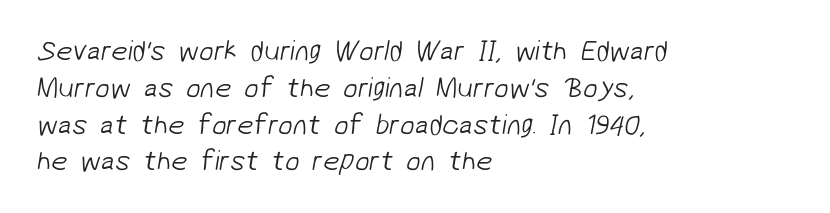
The image shows 29 px light sans-serif type; set left-aligned, normal line spacing (1.27x), normal letter spacing, not underlined; low stroke contrast and a medium x-height.
